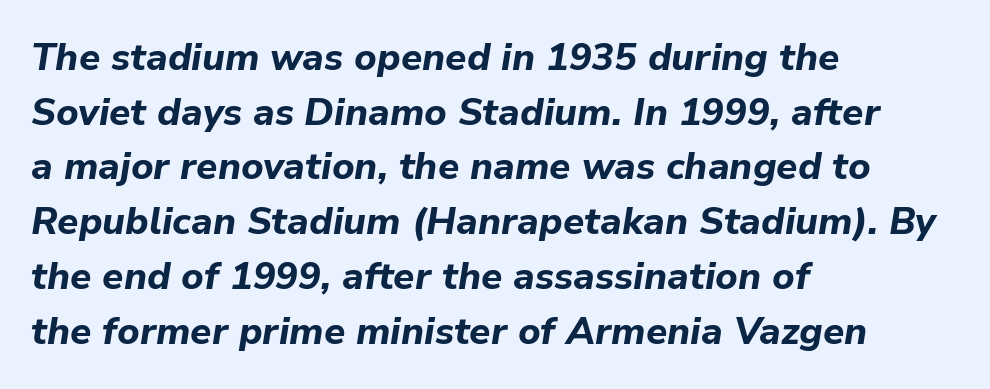
The image shows 38 px bold type, italic (leaning right); set left-aligned, normal line spacing (1.44x), normal letter spacing, not underlined; low stroke contrast and a medium x-height.
